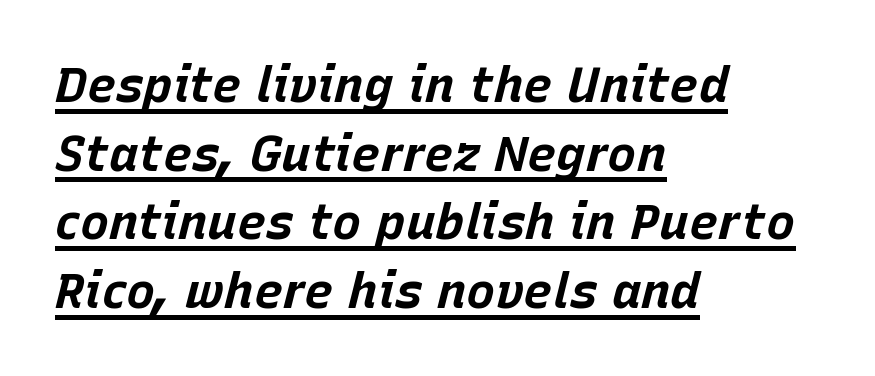
The image shows 49 px bold type, italic (leaning right); set left-aligned, normal line spacing (1.4x), normal letter spacing, underlined; low stroke contrast and a large x-height.
